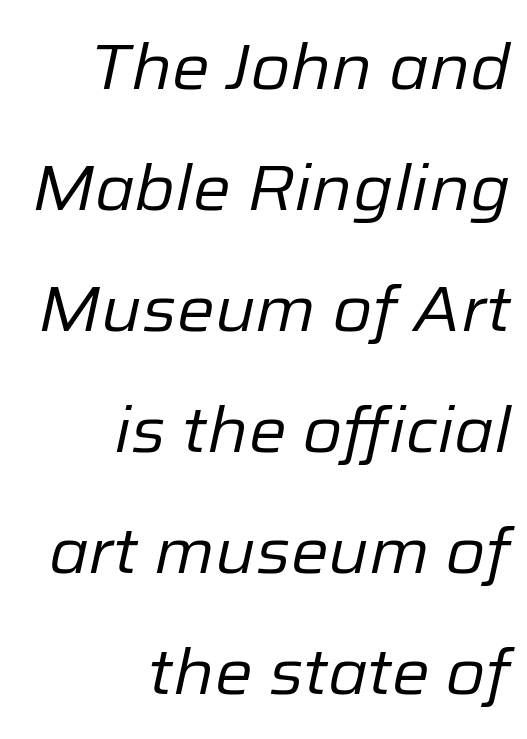
Is the type heavy? It reads as light-to-regular instead. The space beneath each line is pristine and unruled. Does the lettering tilt? It does — this is italic. Where is the straight margin? On the right. The face used here is proportionally spaced, like ordinary book or web type. The letters sit at their default tracking, neither squeezed nor spread.
